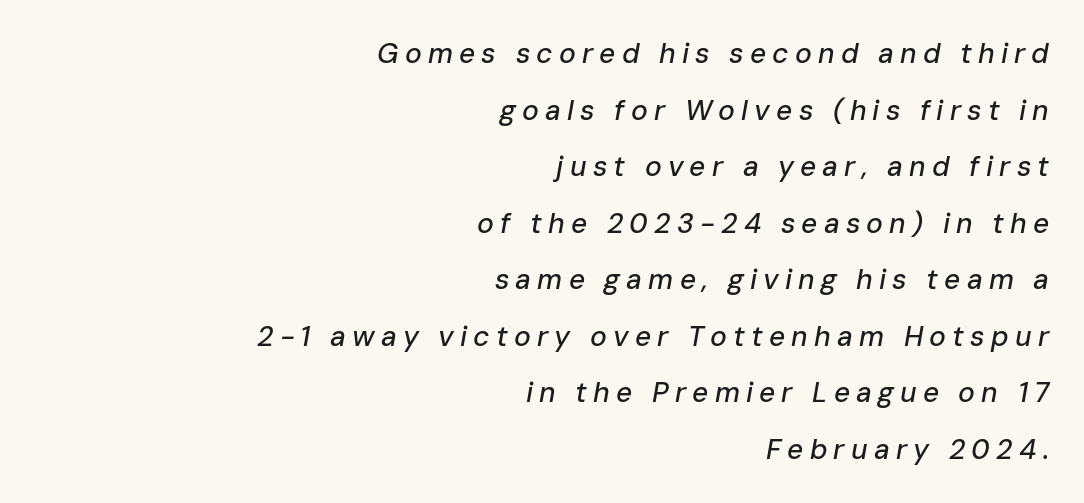
Q: Is the text italic (slanted)? A: Yes, it leans right by about 10 degrees.
Q: Is the text underlined? A: No.
Q: How is the paragraph aligned? A: Right-aligned.
Q: Is the spacing between letters normal or unusually wide? A: Unusually wide.
Q: Is the spacing between lines tight, normal or loose? A: Loose.
Q: Width (condensed, normal, or wide)? A: Normal.
Q: Stroke contrast? A: Low.
Q: x-height? A: Medium.
Q: Monospaced? A: No.
